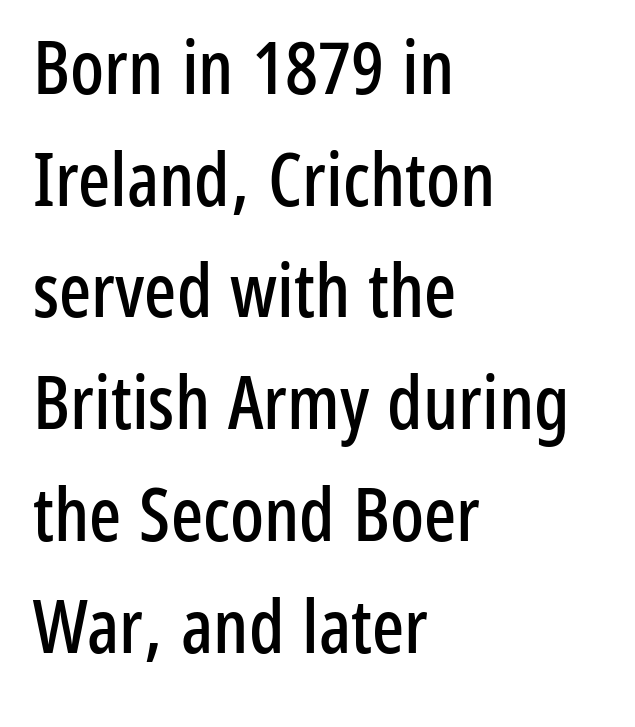
{"serif": "no", "italic": "no", "width": "condensed", "stroke_contrast": "low", "x_height": "medium", "monospaced": "no", "underline": "no", "align": "left", "line_spacing": "normal", "line_spacing_ratio": 1.49, "letter_spacing": "normal", "letter_spacing_em": 0.0, "glyph_px": 75}
